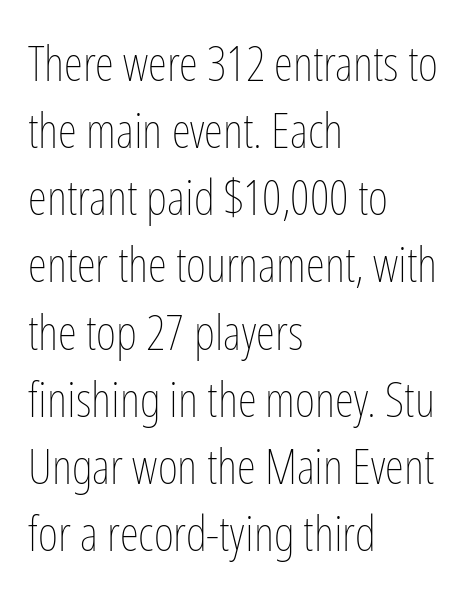
Q: Is the text bold? A: No.
Q: Is the text italic (slanted)? A: No, it is upright.
Q: Is the text underlined? A: No.
Q: How is the paragraph aligned? A: Left-aligned.
Q: Is the spacing between letters normal or unusually wide? A: Normal.
Q: Is the spacing between lines tight, normal or loose? A: Normal.
Q: Width (condensed, normal, or wide)? A: Condensed.
Q: Stroke contrast? A: Low.
Q: x-height? A: Medium.
Q: Monospaced? A: No.
